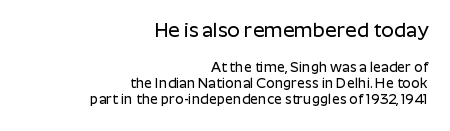
{"italic": "no", "underline": "no", "align": "right", "line_spacing": "tight", "line_spacing_ratio": 1.15, "letter_spacing": "normal", "letter_spacing_em": 0.0, "larger_block": "first", "size_ratio": 1.43, "glyph_px": 20}
